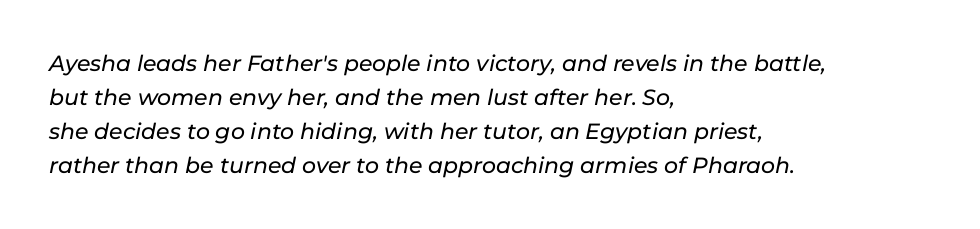
Q: Is the text italic (slanted)? A: Yes, it leans right by about 11 degrees.
Q: Is the text underlined? A: No.
Q: How is the paragraph aligned? A: Left-aligned.
Q: Is the spacing between letters normal or unusually wide? A: Normal.
Q: Is the spacing between lines tight, normal or loose? A: Normal.
